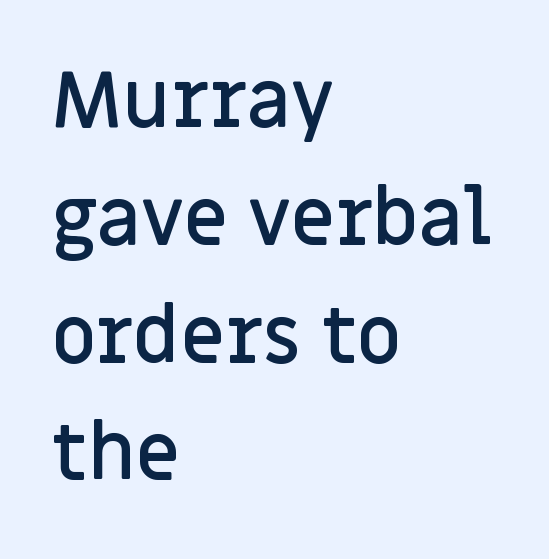
A sans-serif font was chosen for this passage. Notice how the passage keeps a crisp vertical edge on the left only. One glance says typical: line gaps are just what's usual. Characters remain perfectly vertical along every line. A fair bit of extra ink — the face is semibold, not bold. You could not count columns in this text — the font is proportionally spaced.
